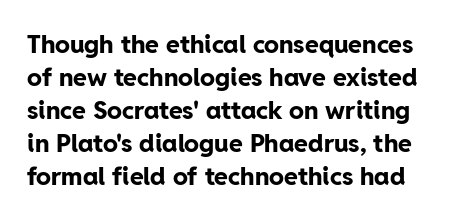
The image shows 25 px bold type, upright; set normal line spacing (1.32x), normal letter spacing, not underlined.
